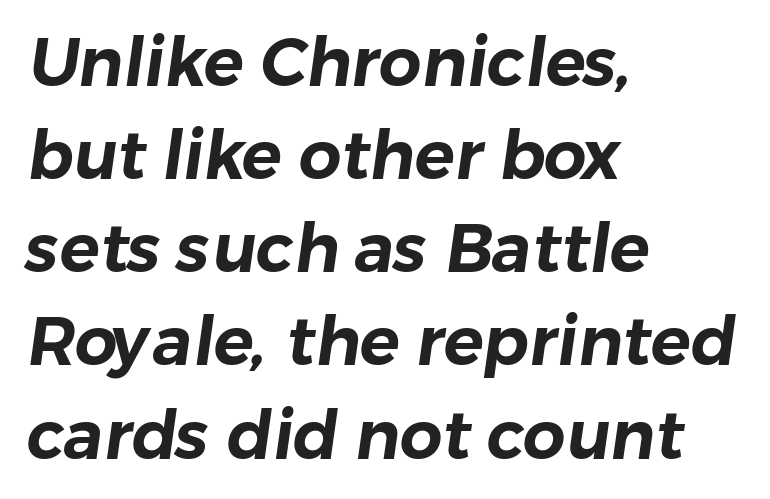
The image shows 67 px sans-serif type; set left-aligned, normal line spacing (1.39x), normal letter spacing, not underlined; low stroke contrast and a medium x-height.
